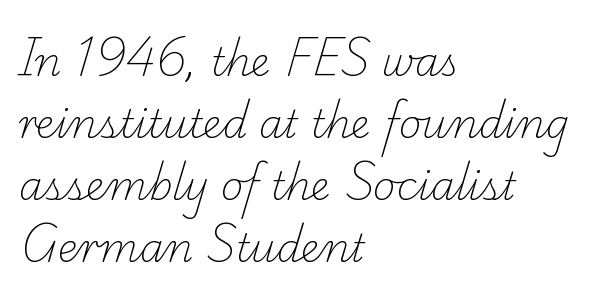
{"serif": "yes", "bold": "no", "weight": "light", "width": "normal", "stroke_contrast": "low", "x_height": "small", "monospaced": "no", "underline": "no", "align": "left", "line_spacing": "normal", "line_spacing_ratio": 1.59, "letter_spacing": "normal", "letter_spacing_em": 0.0, "glyph_px": 39}
